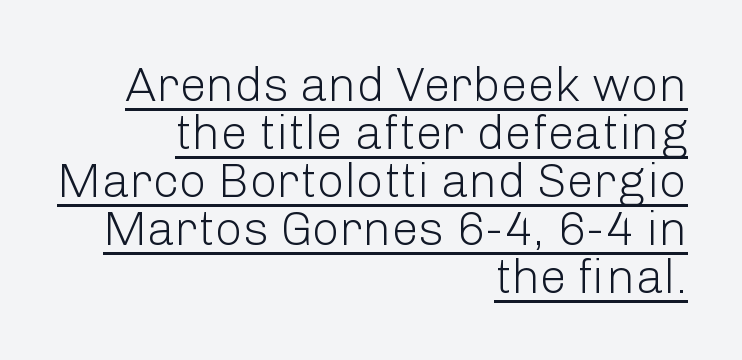
Q: Is the text bold? A: No.
Q: Is the text italic (slanted)? A: No, it is upright.
Q: Is the typeface a serif or a sans-serif typeface? A: Sans-serif.
Q: Is the text underlined? A: Yes.
Q: How is the paragraph aligned? A: Right-aligned.
Q: Is the spacing between letters normal or unusually wide? A: Normal.
Q: Is the spacing between lines tight, normal or loose? A: Tight.
Q: Width (condensed, normal, or wide)? A: Normal.
Q: Stroke contrast? A: Low.
Q: x-height? A: Medium.
Q: Monospaced? A: No.
